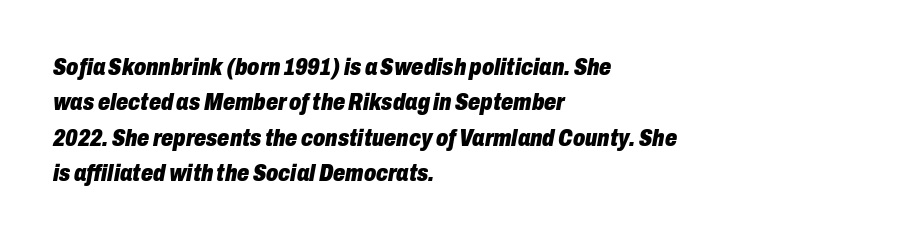
Quick note: italic. Nobody touched the tracking dial on this one. Is the type bold? Yes — the strokes are clearly thick and heavy. Vertical spacing — default.
